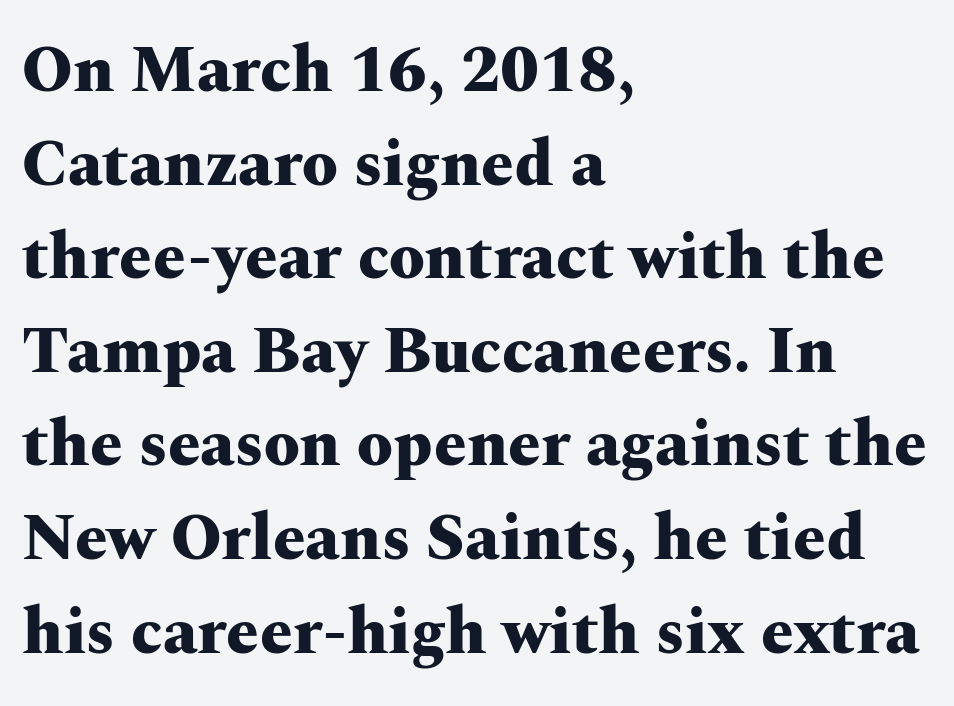
Q: Is the text bold? A: Yes.
Q: Is the text italic (slanted)? A: No, it is upright.
Q: Is the typeface a serif or a sans-serif typeface? A: Serif.
Q: Is the text underlined? A: No.
Q: How is the paragraph aligned? A: Left-aligned.
Q: Is the spacing between letters normal or unusually wide? A: Normal.
Q: Is the spacing between lines tight, normal or loose? A: Normal.
Q: Width (condensed, normal, or wide)? A: Wide.
Q: Stroke contrast? A: Medium.
Q: x-height? A: Medium.
Q: Monospaced? A: No.
